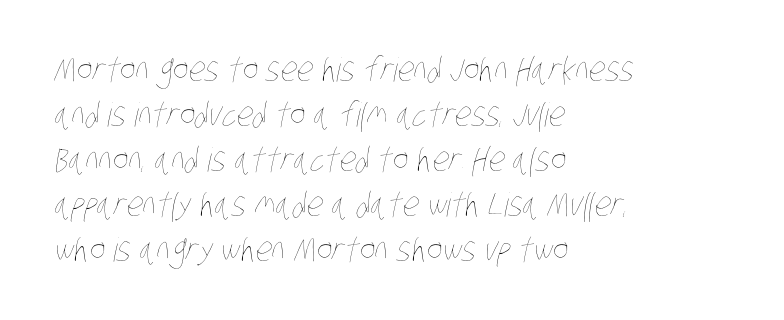
Q: Is the text bold? A: No.
Q: Is the text underlined? A: No.
Q: How is the paragraph aligned? A: Left-aligned.
Q: Is the spacing between letters normal or unusually wide? A: Normal.
Q: Is the spacing between lines tight, normal or loose? A: Normal.
Q: Width (condensed, normal, or wide)? A: Condensed.
Q: Stroke contrast? A: Low.
Q: x-height? A: Large.
Q: Monospaced? A: No.
